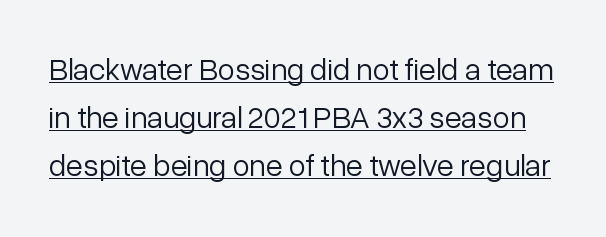
{"serif": "no", "italic": "no", "bold": "no", "weight": "light", "width": "normal", "stroke_contrast": "low", "x_height": "medium", "monospaced": "no", "underline": "yes", "line_spacing": "normal", "line_spacing_ratio": 1.55, "letter_spacing": "normal", "letter_spacing_em": 0.0, "glyph_px": 31}
